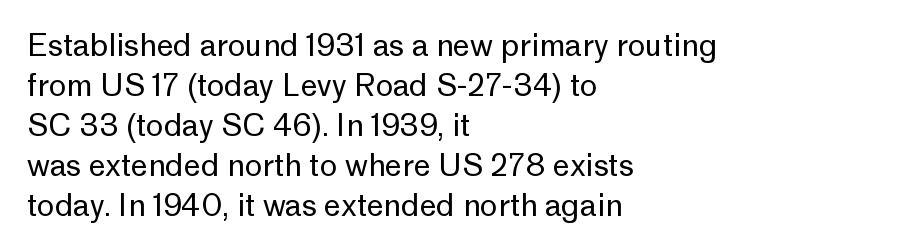
{"serif": "no", "italic": "no", "bold": "no", "weight": "regular", "width": "normal", "stroke_contrast": "low", "x_height": "medium", "monospaced": "no", "underline": "no", "align": "left", "line_spacing": "normal", "line_spacing_ratio": 1.33, "letter_spacing": "normal", "letter_spacing_em": 0.0, "glyph_px": 30}
